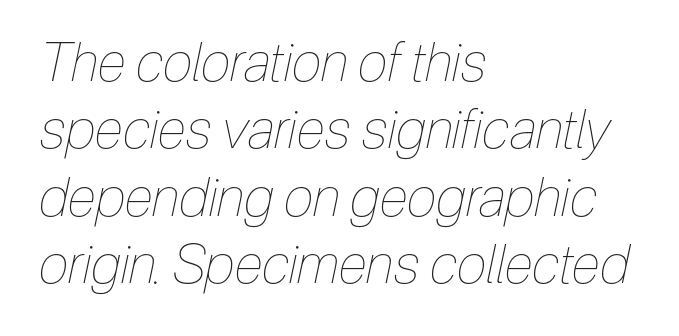
Q: Is the text bold? A: No.
Q: Is the text italic (slanted)? A: Yes, it leans right by about 12 degrees.
Q: Is the text underlined? A: No.
Q: How is the paragraph aligned? A: Left-aligned.
Q: Is the spacing between letters normal or unusually wide? A: Normal.
Q: Is the spacing between lines tight, normal or loose? A: Normal.
Q: Width (condensed, normal, or wide)? A: Condensed.
Q: Stroke contrast? A: Low.
Q: x-height? A: Medium.
Q: Monospaced? A: No.
